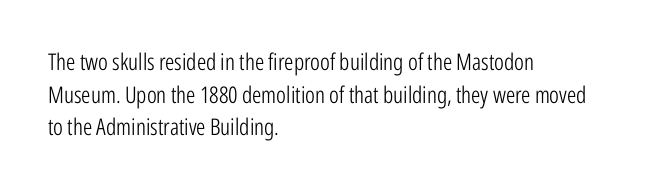
Characters follow at the spacing the type designer built in. The letterforms sit at book weight or below. Rendered with straight, roman letterforms. The rows are spaced the way most documents space them. The strip under each line holds only bare page.
